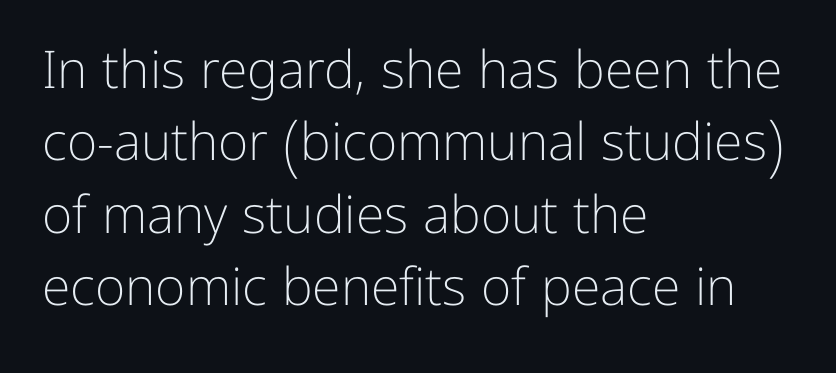
{"serif": "no", "italic": "no", "bold": "no", "weight": "light", "width": "normal", "stroke_contrast": "low", "x_height": "medium", "monospaced": "no", "underline": "no", "align": "left", "line_spacing": "normal", "line_spacing_ratio": 1.39, "letter_spacing": "normal", "letter_spacing_em": 0.0, "glyph_px": 52}
